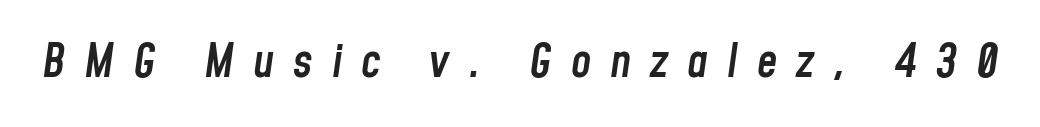
The image shows 46 px semibold, condensed type, italic (leaning right); set unusually wide letter spacing (+0.41 em), not underlined; low stroke contrast and a medium x-height.
